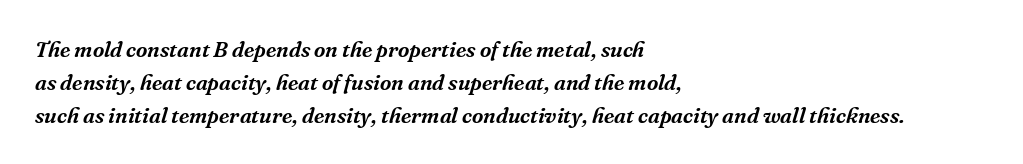
Q: Is the text italic (slanted)? A: Yes, it leans right by about 16 degrees.
Q: Is the text underlined? A: No.
Q: How is the paragraph aligned? A: Left-aligned.
Q: Is the spacing between letters normal or unusually wide? A: Normal.
Q: Is the spacing between lines tight, normal or loose? A: Normal.
